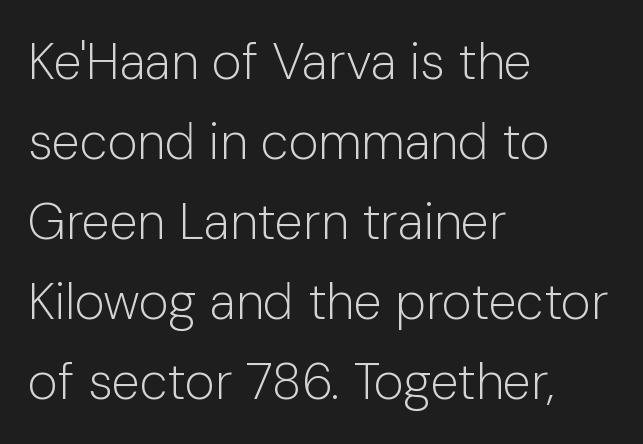
{"serif": "no", "italic": "no", "bold": "no", "weight": "light", "width": "normal", "stroke_contrast": "low", "x_height": "medium", "monospaced": "no", "underline": "no", "align": "left", "line_spacing": "normal", "line_spacing_ratio": 1.57, "letter_spacing": "normal", "letter_spacing_em": 0.0, "glyph_px": 51}
